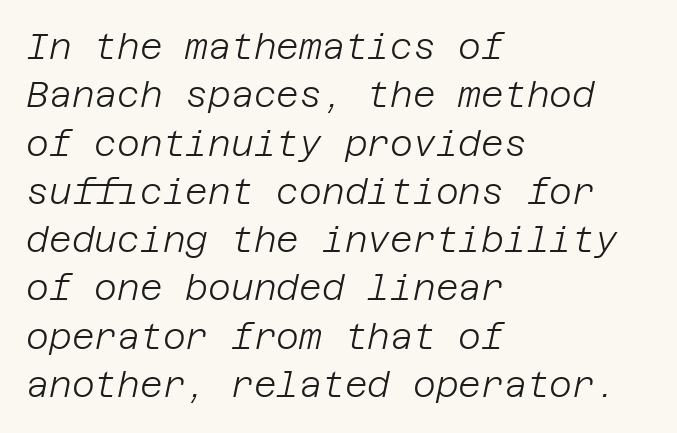
{"italic": "yes", "lean": "right", "slant_degrees": 12, "bold": "no", "weight": "light", "width": "normal", "stroke_contrast": "low", "x_height": "large", "underline": "no", "align": "left", "line_spacing": "normal", "line_spacing_ratio": 1.38, "letter_spacing": "normal", "letter_spacing_em": 0.0, "glyph_px": 35}
